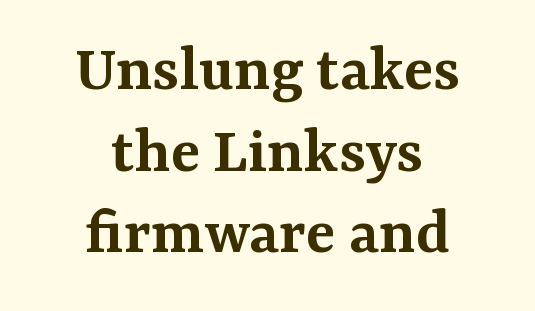
Q: Is the text bold? A: Semi-bold.
Q: Is the text italic (slanted)? A: No, it is upright.
Q: Is the typeface a serif or a sans-serif typeface? A: Serif.
Q: Is the text underlined? A: No.
Q: How is the paragraph aligned? A: Centered.
Q: Is the spacing between letters normal or unusually wide? A: Normal.
Q: Width (condensed, normal, or wide)? A: Normal.
Q: Stroke contrast? A: Medium.
Q: x-height? A: Medium.
Q: Monospaced? A: No.
